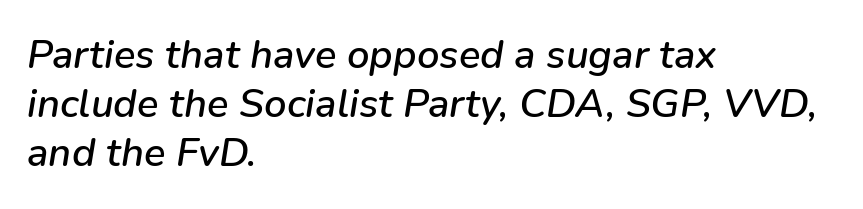
Q: Is the text italic (slanted)? A: Yes, it leans right by about 9 degrees.
Q: Is the text underlined? A: No.
Q: How is the paragraph aligned? A: Left-aligned.
Q: Is the spacing between letters normal or unusually wide? A: Normal.
Q: Width (condensed, normal, or wide)? A: Normal.
Q: Stroke contrast? A: Low.
Q: x-height? A: Medium.
Q: Monospaced? A: No.
